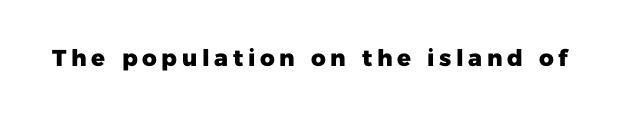
{"italic": "no", "bold": "yes", "underline": "no", "letter_spacing": "wide", "letter_spacing_em": 0.2, "glyph_px": 23}
